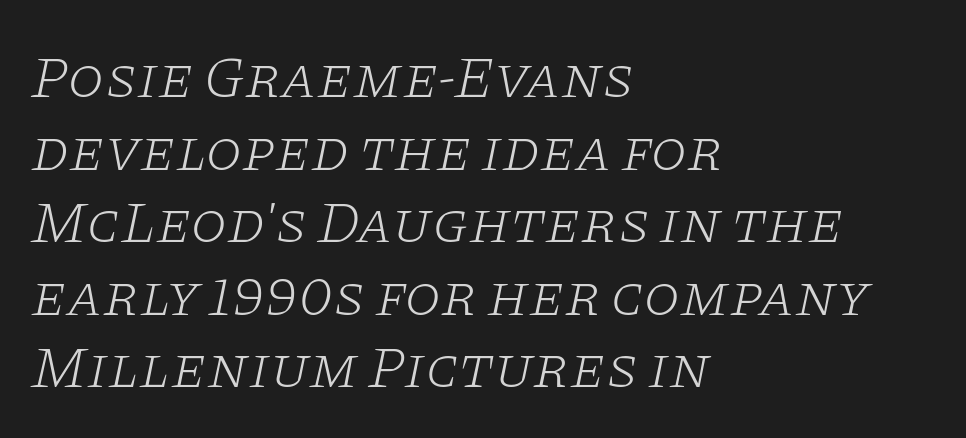
{"serif": "yes", "italic": "yes", "lean": "right", "slant_degrees": 11, "bold": "no", "weight": "light", "width": "wide", "stroke_contrast": "low", "x_height": "large", "monospaced": "no", "underline": "no", "align": "left", "line_spacing_ratio": 1.23, "letter_spacing": "normal", "letter_spacing_em": 0.0, "glyph_px": 59}
